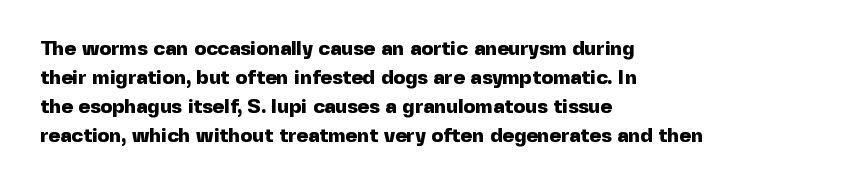
Q: Is the text bold? A: Yes.
Q: Is the text italic (slanted)? A: No, it is upright.
Q: Is the text underlined? A: No.
Q: How is the paragraph aligned? A: Left-aligned.
Q: Is the spacing between letters normal or unusually wide? A: Normal.
Q: Is the spacing between lines tight, normal or loose? A: Normal.
